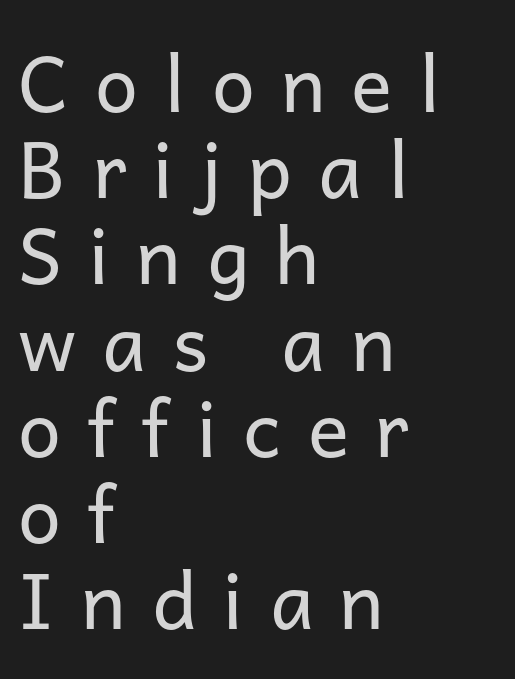
The image shows 77 px regular-weight sans-serif type, upright; set left-aligned, tight line spacing (1.12x), unusually wide letter spacing (+0.34 em), not underlined; low stroke contrast and a medium x-height.
